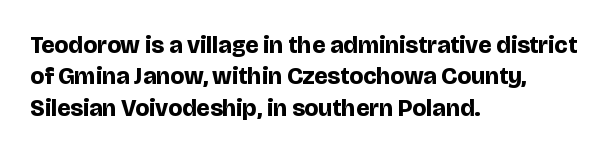
The image shows 24 px bold type, upright; set left-aligned, normal line spacing (1.31x), normal letter spacing, not underlined.
